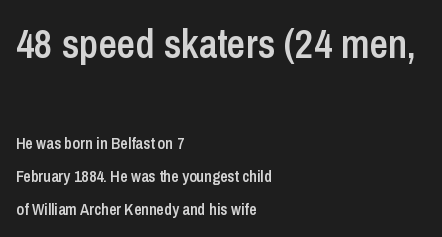
The image shows 40 px semibold, condensed sans-serif type, upright; set left-aligned, loose line spacing (2.09x), normal letter spacing, not underlined; the first (top) block is 2.5x larger; low stroke contrast and a medium x-height.
